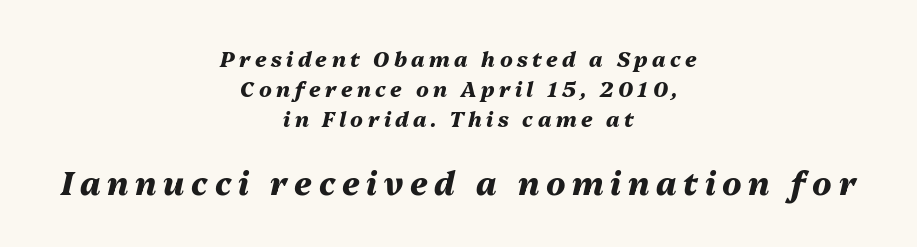
The image shows 32 px heavy type, italic (leaning right); set centered, normal line spacing (1.43x), unusually wide letter spacing (+0.21 em), not underlined; the second (bottom) block is 1.52x larger; medium stroke contrast and a medium x-height.
